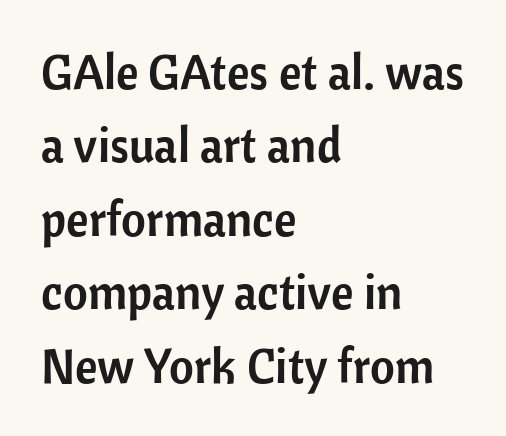
Is the letter spacing exaggerated? No — it looks like the ordinary default. One glance says typical: line gaps are just what's usual. The letters advance in unequal steps, a hallmark of proportional type. Classification — sans serif. The area under the type is left untouched. It's the straight-up-and-down kind of type.
